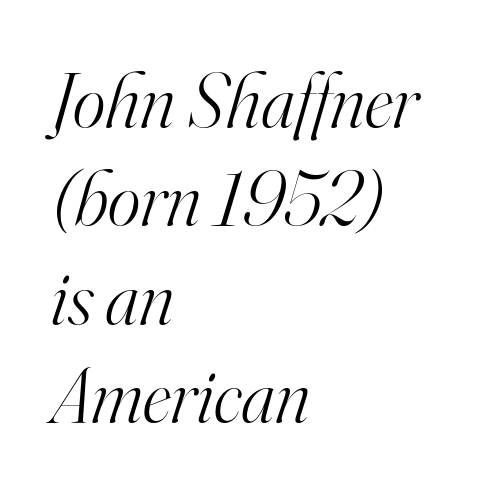
The image shows 78 px light serif type, italic (leaning right); set left-aligned, normal line spacing (1.26x), normal letter spacing, not underlined; high stroke contrast and a small x-height.
